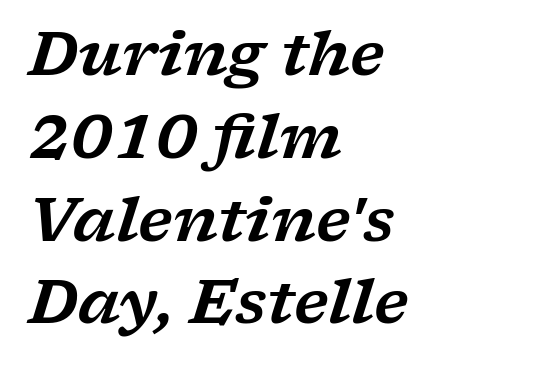
Q: Is the text italic (slanted)? A: Yes, it leans right by about 17 degrees.
Q: Is the typeface a serif or a sans-serif typeface? A: Serif.
Q: Is the text underlined? A: No.
Q: How is the paragraph aligned? A: Left-aligned.
Q: Is the spacing between letters normal or unusually wide? A: Normal.
Q: Is the spacing between lines tight, normal or loose? A: Normal.
Q: Width (condensed, normal, or wide)? A: Wide.
Q: Stroke contrast? A: Low.
Q: x-height? A: Medium.
Q: Monospaced? A: No.
